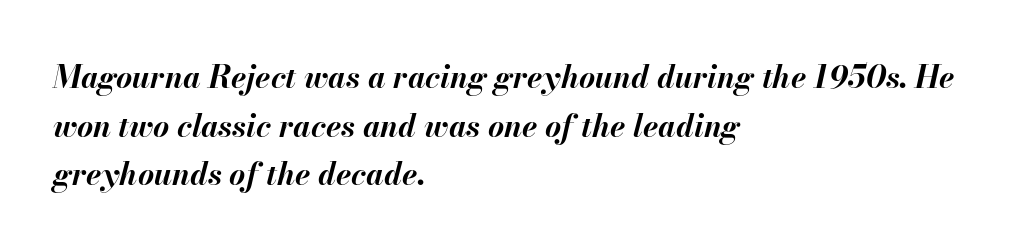
Teacher's note: observe the even left margin — that is flush-left alignment. How are the letters spaced? Ordinarily, with no added tracking. When letters slant like this, we call the style italic. The words here are not underlined. The typesetting leans heavy: a genuine bold.
